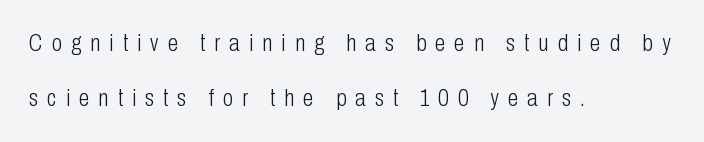
Quick note: interline space is abundant. Vertical strokes here are truly vertical. Underline: absent. You could only call the tracking loose — the letters float apart. Horizontally, the lines are justified to the leading edge only.
